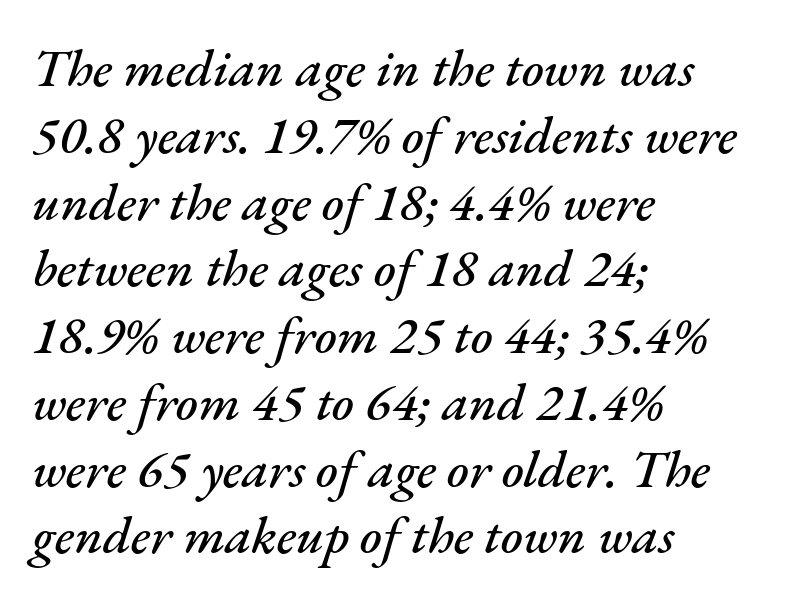
The axis of the letterforms is tilted away from vertical. Nobody drew a line under any word here. The space between consecutive lines is moderate. The face used here is rendered with its standard letterfit. Notice how the passage keeps a crisp vertical edge on the left only.
